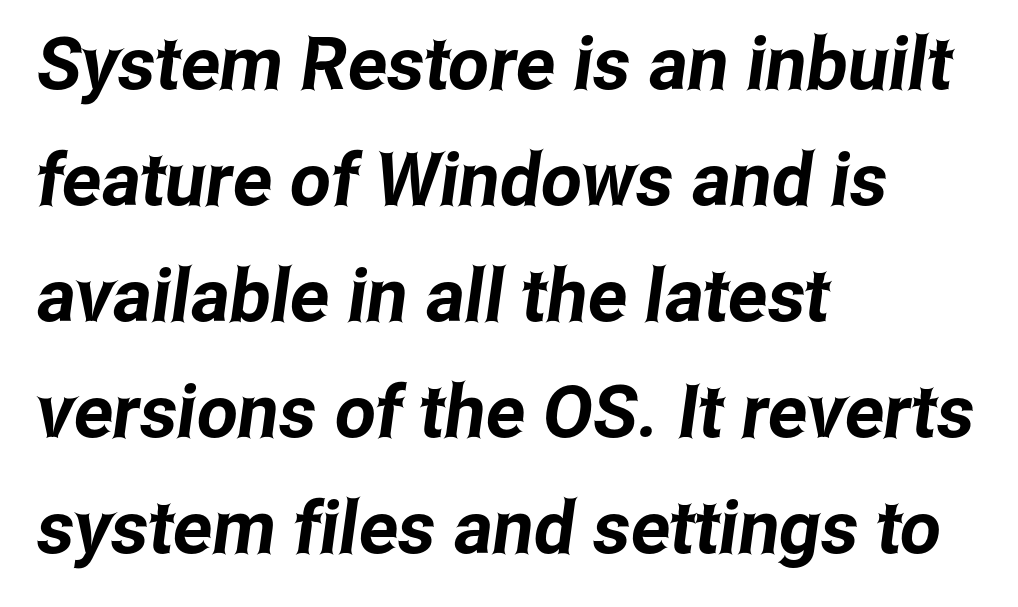
Typographically, this falls in the sans-serif category. Layout note: lines flush left. Quick note: underline off. Compared with typical paragraphs, the rows here are spaced about the same. Caption: standard tracking, unaltered.
